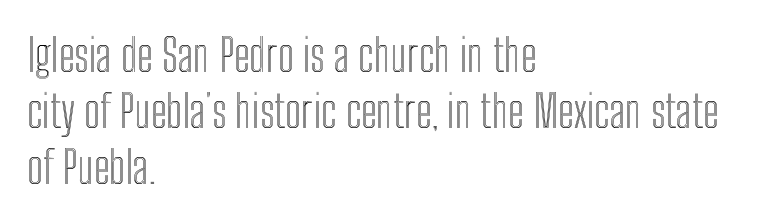
Typeset ragged right — the left edge is the straight one. The face used here is proportionally spaced, like ordinary book or web type. Vertical spacing — default. Honestly, the letter spacing is just normal — you wouldn't notice it.
